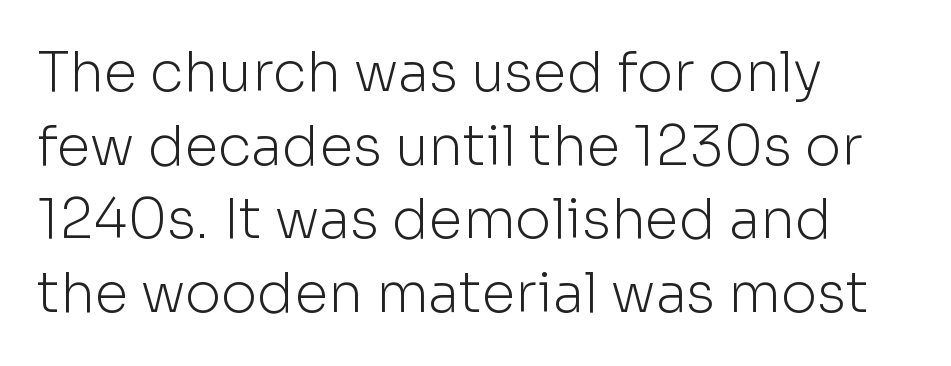
{"serif": "no", "italic": "no", "bold": "no", "weight": "light", "width": "normal", "stroke_contrast": "low", "x_height": "medium", "monospaced": "no", "underline": "no", "align": "left", "line_spacing": "normal", "line_spacing_ratio": 1.34, "letter_spacing": "normal", "letter_spacing_em": 0.0, "glyph_px": 55}
